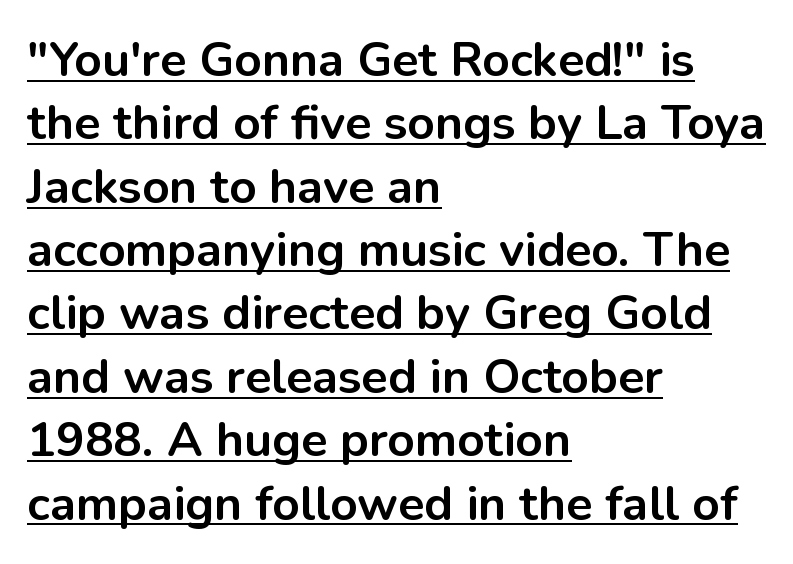
The paragraph shown leans on its left margin. Heft: maximum for text — a bold. Compared with typical body copy, the letter spacing here is the same. The font's upright variant was chosen for this text.
